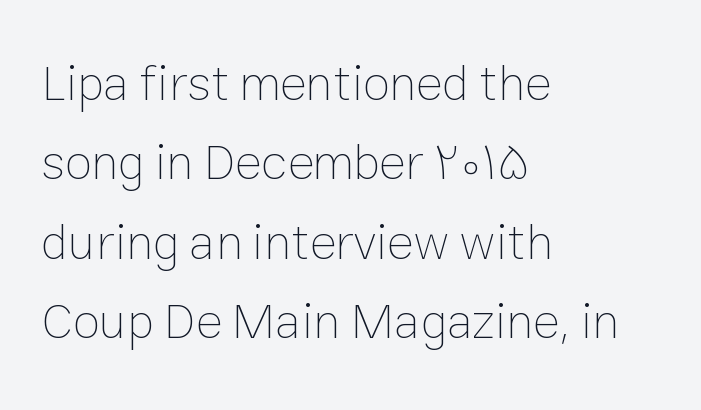
{"italic": "no", "bold": "no", "weight": "thin", "width": "normal", "stroke_contrast": "low", "x_height": "medium", "monospaced": "no", "underline": "no", "align": "left", "line_spacing": "normal", "line_spacing_ratio": 1.59, "letter_spacing": "normal", "letter_spacing_em": 0.0, "glyph_px": 50}
